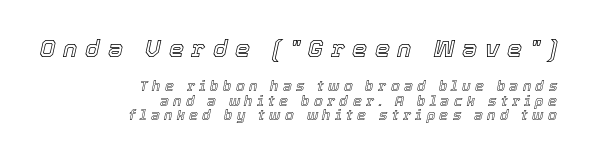
An italicized treatment has been applied to the whole sample. Just letters on the line, the space beneath them empty. The ragged edge is on the left, which tells us the setting is flush right. If you squint, the top block still reads clearly — it's the larger of the two. In terms of letterspacing, this is a distinctly airy, spread setting.
